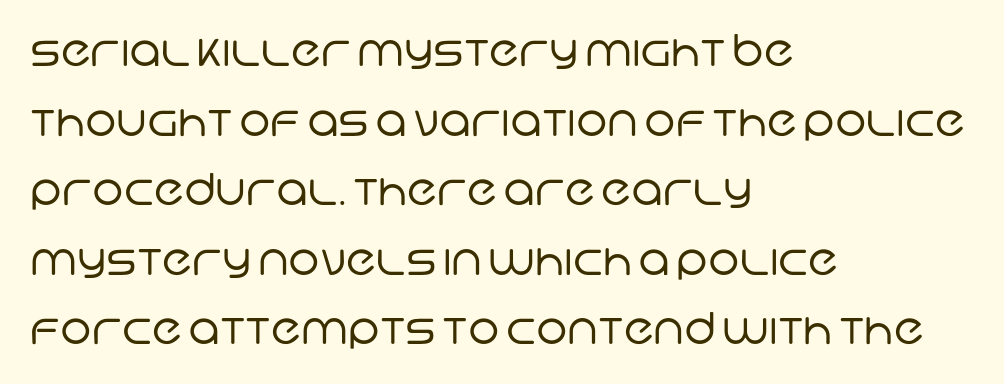
The image shows 44 px regular-weight sans-serif type; set left-aligned, normal line spacing (1.58x), normal letter spacing, not underlined; low stroke contrast and a large x-height.
